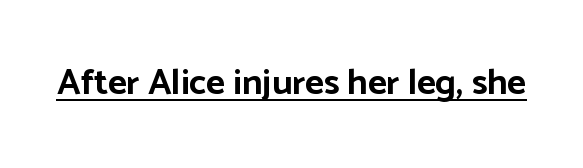
The image shows 36 px bold sans-serif type, upright; set normal letter spacing, underlined; low stroke contrast and a medium x-height.
